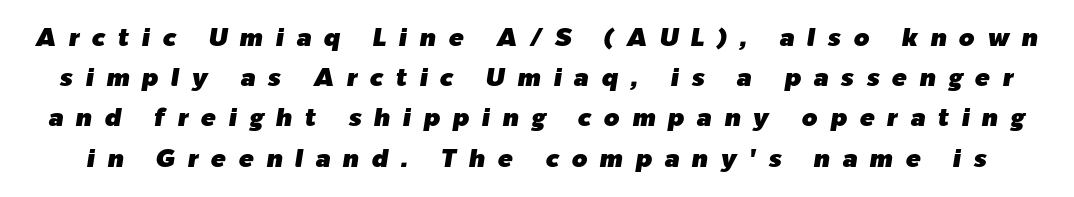
The image shows 25 px text type, italic (leaning right); set normal line spacing (1.61x), unusually wide letter spacing (+0.5 em), not underlined.
